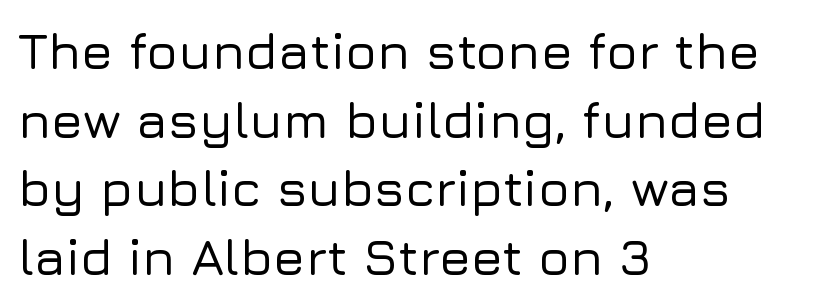
The image shows 52 px sans-serif type, upright; set left-aligned, normal line spacing (1.32x), normal letter spacing, not underlined; low stroke contrast and a medium x-height.
